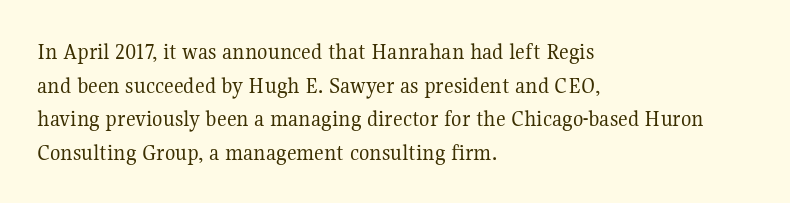
Does the copy run flush right? No — it runs flush left. Does extra space separate the letters? No, they use regular spacing. The letters look calm and open, with moderate or lighter stems. Beneath every word, the page is bare. Normally led — the rows are evenly, conventionally spaced.
